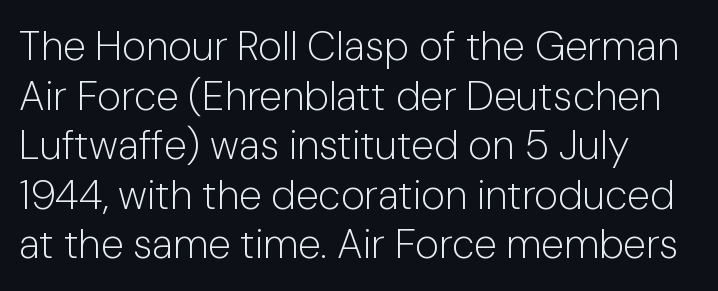
This is not heavy type; no bold has been used. Anything drawn beneath the words? Only blank space. Short and long lines alike share a common starting point at left. Notice how the stems are strictly vertical — no italics here.
